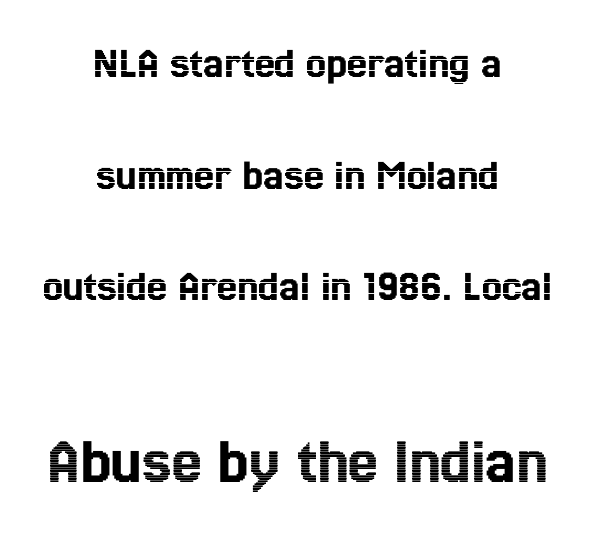
The image shows 67 px condensed type, upright; set centered, loose line spacing (2.48x), normal letter spacing, not underlined; the second (bottom) block is 1.49x larger; a medium x-height.
